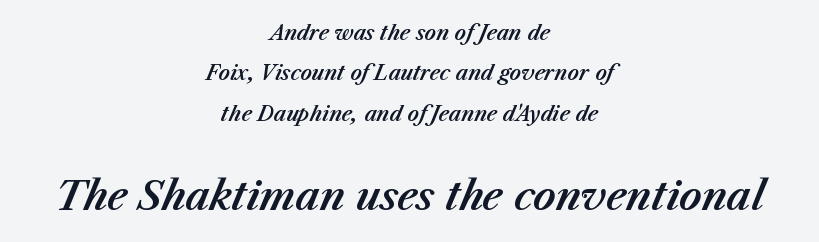
Inter-character spacing is left at the font's built-in metrics. The space between consecutive lines is lavish. The axis of the letterforms is tilted away from vertical. The emphasis by scale lands on block number two, below. Plain, unruled lines of type. You could not count columns in this text — the font is proportionally spaced.
